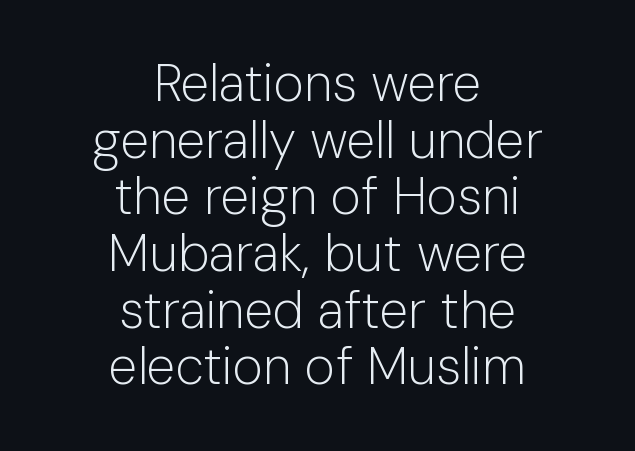
Q: Is the text bold? A: No.
Q: Is the text italic (slanted)? A: No, it is upright.
Q: Is the typeface a serif or a sans-serif typeface? A: Sans-serif.
Q: Is the text underlined? A: No.
Q: How is the paragraph aligned? A: Centered.
Q: Is the spacing between letters normal or unusually wide? A: Normal.
Q: Is the spacing between lines tight, normal or loose? A: Tight.
Q: Width (condensed, normal, or wide)? A: Normal.
Q: Stroke contrast? A: Low.
Q: x-height? A: Medium.
Q: Monospaced? A: No.
